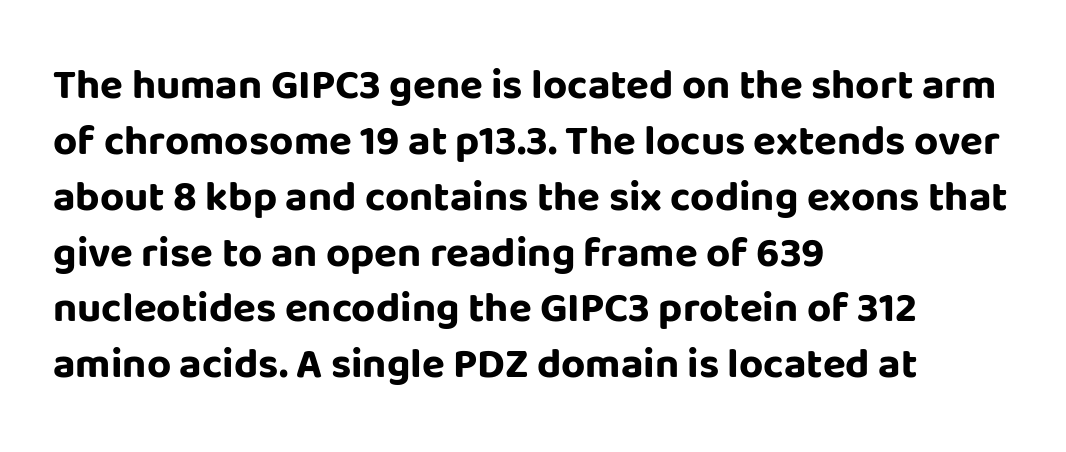
Q: Is the text bold? A: Yes.
Q: Is the text italic (slanted)? A: No, it is upright.
Q: Is the typeface a serif or a sans-serif typeface? A: Sans-serif.
Q: Is the text underlined? A: No.
Q: How is the paragraph aligned? A: Left-aligned.
Q: Is the spacing between letters normal or unusually wide? A: Normal.
Q: Is the spacing between lines tight, normal or loose? A: Normal.
Q: Width (condensed, normal, or wide)? A: Normal.
Q: Stroke contrast? A: Low.
Q: x-height? A: Large.
Q: Monospaced? A: No.
